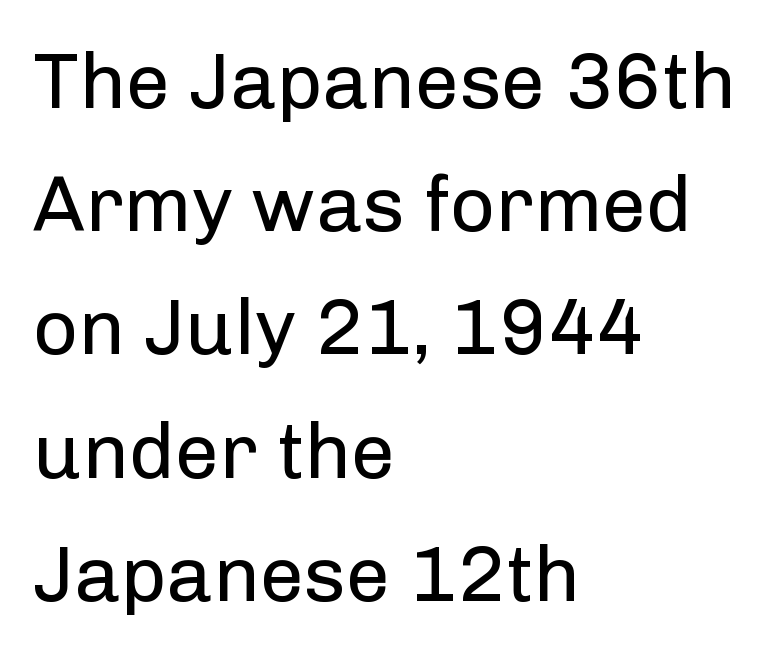
Q: Is the text bold? A: No.
Q: Is the text italic (slanted)? A: No, it is upright.
Q: Is the typeface a serif or a sans-serif typeface? A: Sans-serif.
Q: Is the text underlined? A: No.
Q: How is the paragraph aligned? A: Left-aligned.
Q: Is the spacing between letters normal or unusually wide? A: Normal.
Q: Is the spacing between lines tight, normal or loose? A: Normal.
Q: Width (condensed, normal, or wide)? A: Normal.
Q: Stroke contrast? A: Low.
Q: x-height? A: Medium.
Q: Monospaced? A: No.
